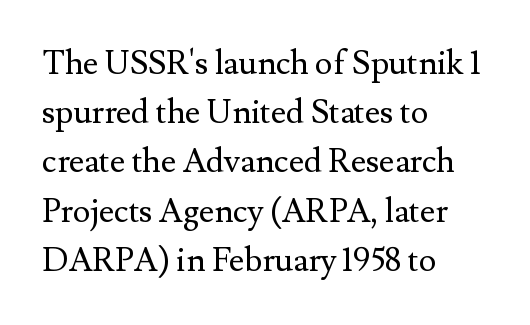
The image shows 33 px regular-weight serif type, upright; set left-aligned, normal line spacing (1.49x), normal letter spacing, not underlined; medium stroke contrast and a small x-height.
